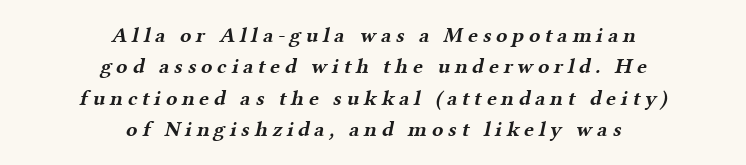
{"bold": "yes", "underline": "no", "align": "center", "line_spacing": "normal", "line_spacing_ratio": 1.49, "letter_spacing": "wide", "letter_spacing_em": 0.22, "glyph_px": 21}
